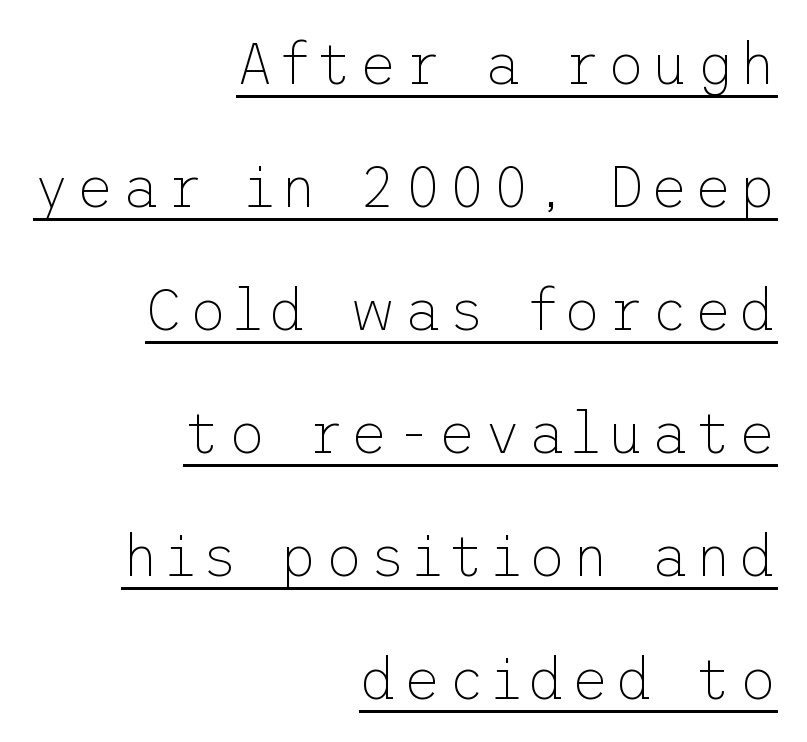
Q: Is the text bold? A: No.
Q: Is the text italic (slanted)? A: No, it is upright.
Q: Is the typeface a serif or a sans-serif typeface? A: Sans-serif.
Q: Is the text underlined? A: Yes.
Q: How is the paragraph aligned? A: Right-aligned.
Q: Is the spacing between lines tight, normal or loose? A: Loose.
Q: Width (condensed, normal, or wide)? A: Normal.
Q: Stroke contrast? A: Low.
Q: x-height? A: Medium.
